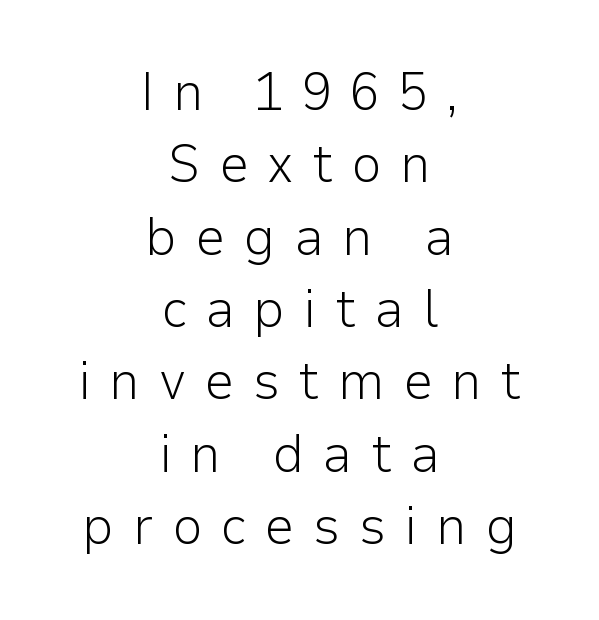
The image shows 54 px light sans-serif type, upright; set centered, normal line spacing (1.34x), unusually wide letter spacing (+0.34 em), not underlined; low stroke contrast and a medium x-height.
